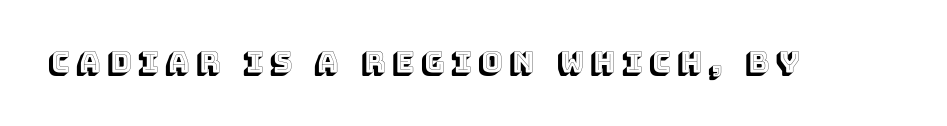
{"italic": "no", "width": "normal", "x_height": "large", "monospaced": "no", "underline": "no", "letter_spacing": "wide", "letter_spacing_em": 0.23, "glyph_px": 29}
